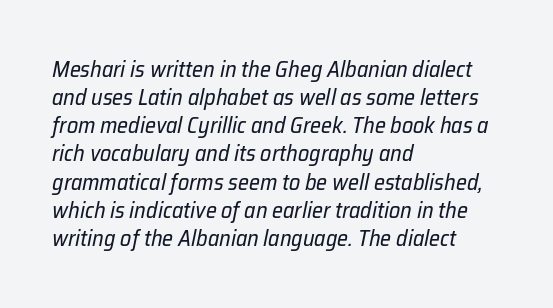
{"italic": "yes", "lean": "right", "slant_degrees": 12, "bold": "no", "underline": "no", "align": "left", "line_spacing": "normal", "line_spacing_ratio": 1.28, "letter_spacing": "normal", "letter_spacing_em": 0.0, "glyph_px": 22}
